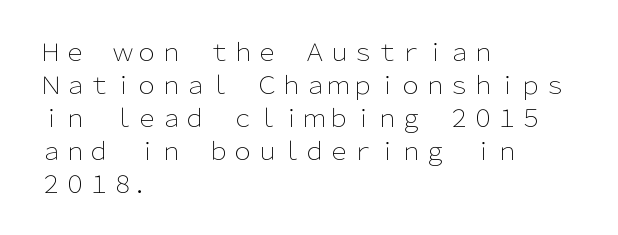
Q: Is the text bold? A: No.
Q: Is the text italic (slanted)? A: No, it is upright.
Q: Is the text underlined? A: No.
Q: How is the paragraph aligned? A: Left-aligned.
Q: Is the spacing between letters normal or unusually wide? A: Normal.
Q: Is the spacing between lines tight, normal or loose? A: Normal.
